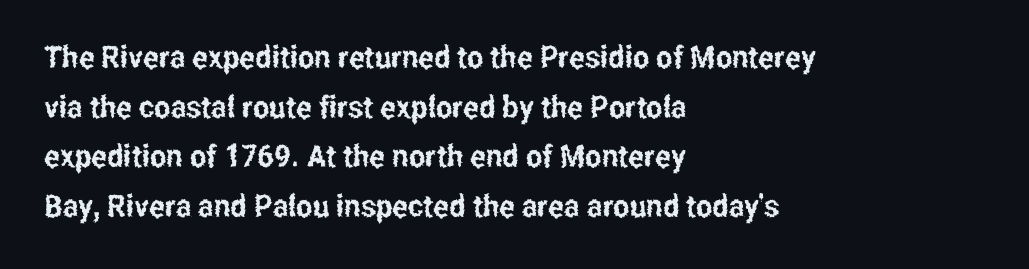
The image shows 31 px condensed sans-serif type, upright; set left-aligned, normal line spacing (1.6x), normal letter spacing, not underlined; low stroke contrast and a medium x-height.
